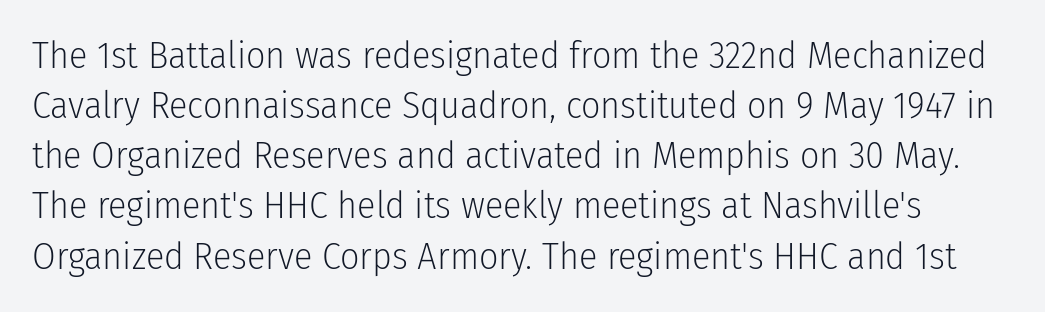
Each letter keeps its own natural width here, so spacing adapts to shape. Regarding serifs, this sample does without them. Underline: absent. This rendering leaves character spacing at its baseline value.
